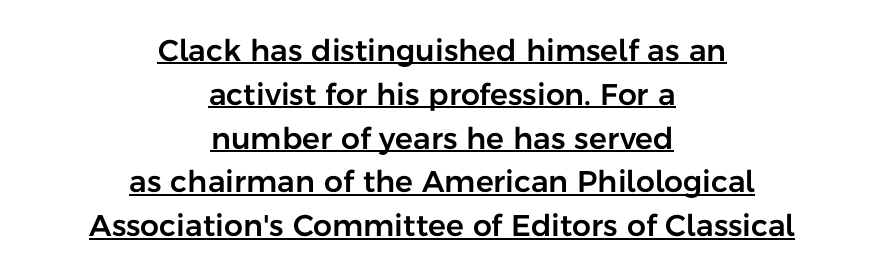
The image shows 30 px sans-serif type, upright; set centered, normal line spacing (1.46x), normal letter spacing, underlined; low stroke contrast and a medium x-height.
